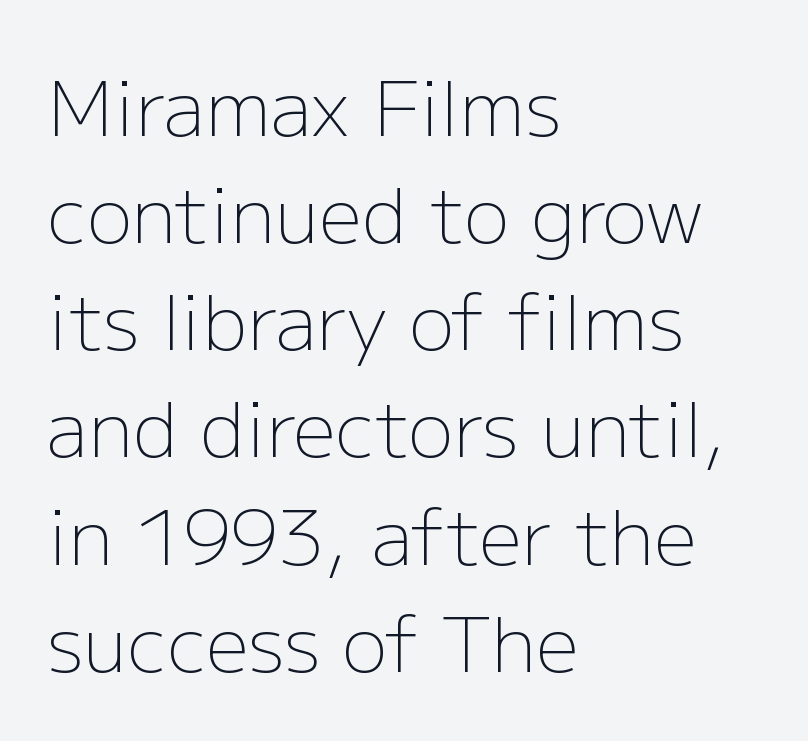
{"serif": "no", "italic": "no", "bold": "no", "weight": "light", "width": "normal", "stroke_contrast": "low", "x_height": "medium", "monospaced": "no", "underline": "no", "align": "left", "line_spacing": "normal", "line_spacing_ratio": 1.41, "letter_spacing": "normal", "letter_spacing_em": 0.0, "glyph_px": 76}
